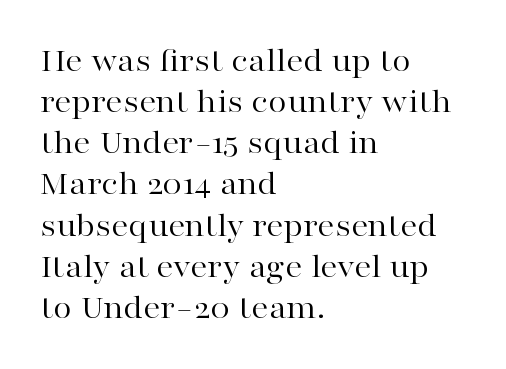
Stem width sits at or under what a default text font uses. Note: serifs present on the glyphs. Check under the words: just untouched page. Tall strokes in this sample are plumb rather than angled.
